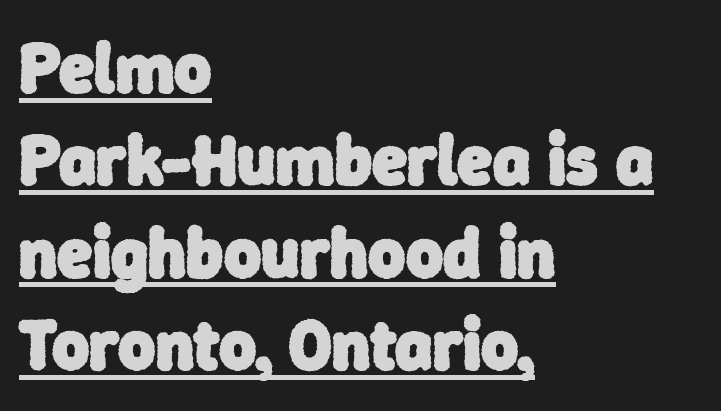
{"serif": "no", "bold": "yes", "weight": "heavy", "width": "normal", "stroke_contrast": "low", "x_height": "medium", "monospaced": "no", "underline": "yes", "align": "left", "line_spacing": "normal", "line_spacing_ratio": 1.3, "letter_spacing": "normal", "letter_spacing_em": 0.0, "glyph_px": 71}
